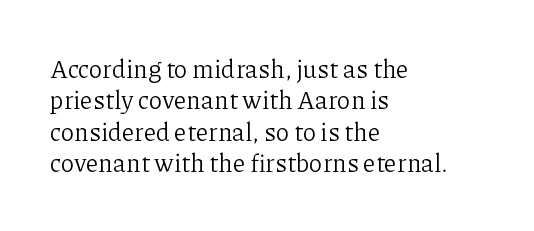
{"italic": "no", "bold": "no", "underline": "no", "align": "left", "line_spacing": "normal", "line_spacing_ratio": 1.26, "letter_spacing": "normal", "letter_spacing_em": 0.0, "glyph_px": 25}
